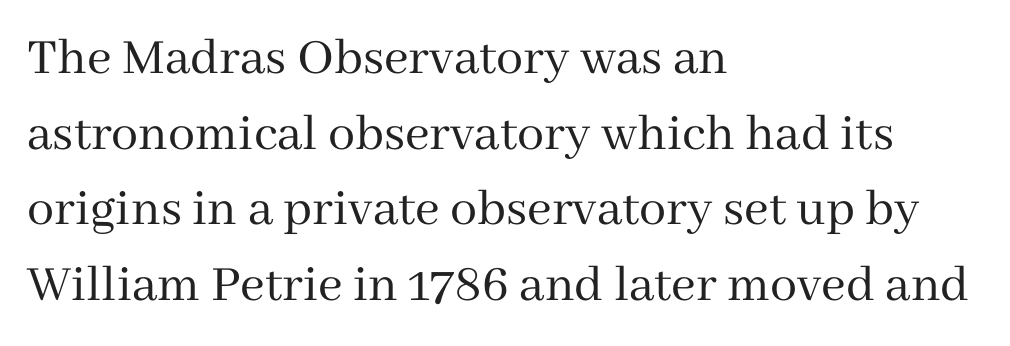
{"serif": "yes", "italic": "no", "bold": "no", "weight": "regular", "width": "normal", "stroke_contrast": "medium", "x_height": "medium", "monospaced": "no", "underline": "no", "align": "left", "line_spacing": "normal", "line_spacing_ratio": 1.4, "letter_spacing": "normal", "letter_spacing_em": 0.0, "glyph_px": 54}
